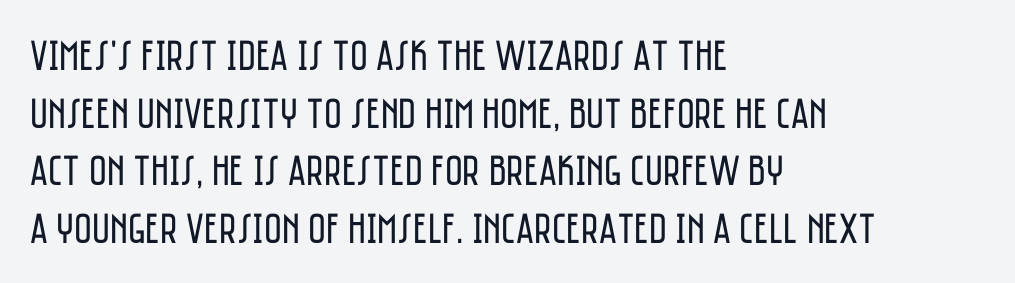
The image shows 43 px regular-weight, condensed sans-serif type, upright; set left-aligned, normal line spacing (1.34x), normal letter spacing, not underlined; low stroke contrast and a large x-height.
